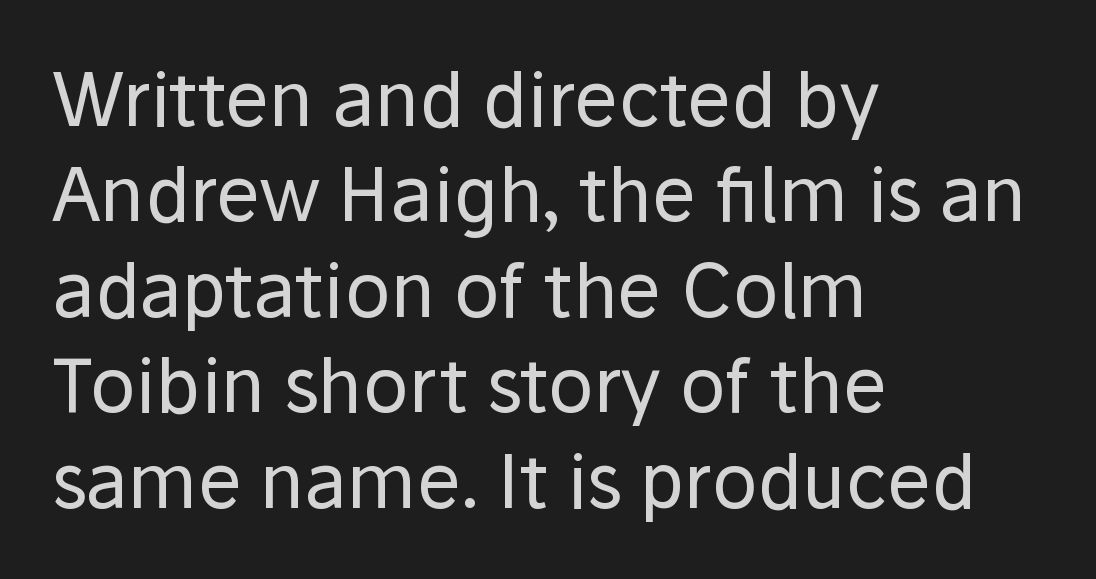
Stems and bowls with no extra thickness — not bold. The typesetter chose a ragged-right arrangement here. Nope, not italic — everything's standing straight. Evenly set lines give the paragraph a standard silhouette. The foot of each line stays bare and open.
